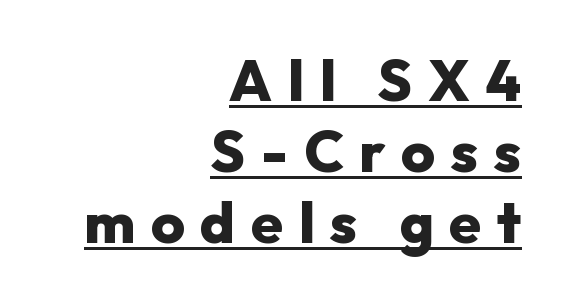
Serif or sans? Sans — the stroke terminals are bare. Typesetter's note: full bold, strokes at maximum text heaviness. If you drew a ruler down the right edge, every line would touch it. Short note: letters widely spaced. The face used here appears with an underline applied.
